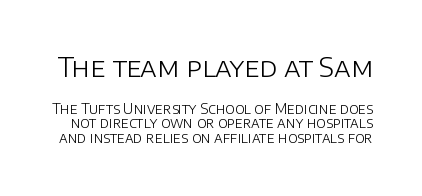
The image shows 27 px text type, upright; set tight line spacing (1.04x), normal letter spacing, not underlined; the first (top) block is 1.93x larger.
